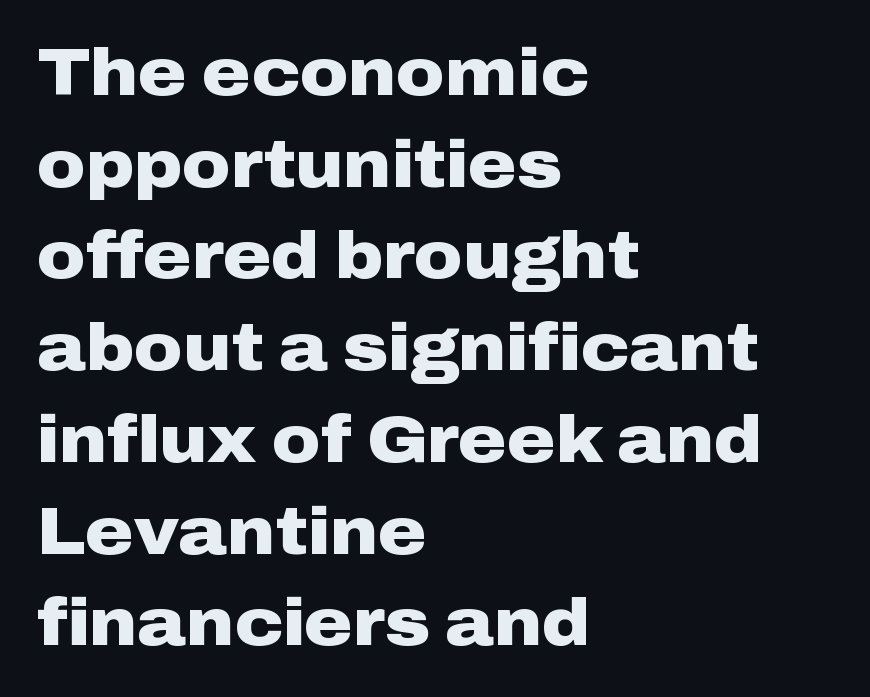
Here the designer chose a conventional face with non-uniform glyph widths. This sample uses plain, unmodified letter spacing. No italicization has been applied; the sample stays upright. A student would call this left alignment; a typographer would say flush left, rag right. Students, observe: this is what conventionally led text looks like.
